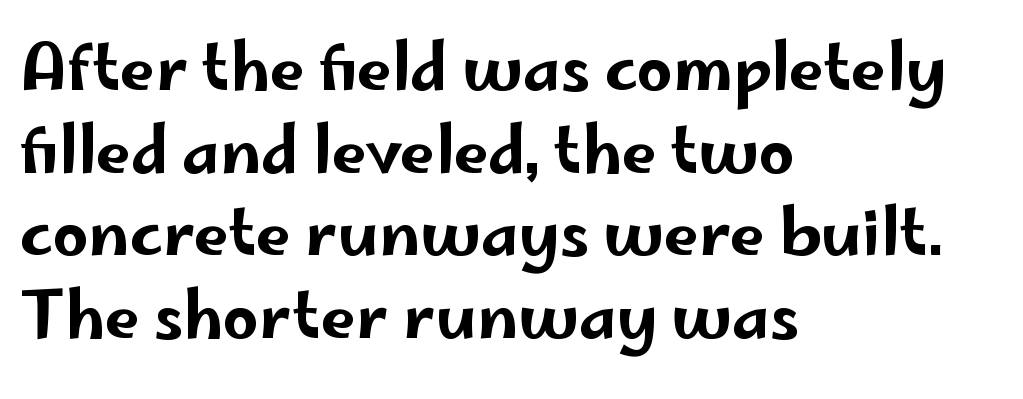
Q: Is the text italic (slanted)? A: No, it is upright.
Q: Is the typeface a serif or a sans-serif typeface? A: Sans-serif.
Q: Is the text underlined? A: No.
Q: How is the paragraph aligned? A: Left-aligned.
Q: Is the spacing between letters normal or unusually wide? A: Normal.
Q: Is the spacing between lines tight, normal or loose? A: Normal.
Q: Width (condensed, normal, or wide)? A: Wide.
Q: Stroke contrast? A: Low.
Q: x-height? A: Small.
Q: Monospaced? A: No.
